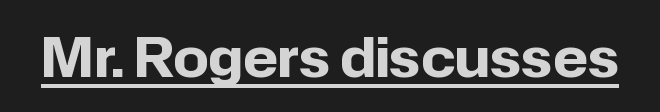
The typesetting leans heavy: a genuine bold. There is no visible air inserted between adjacent glyphs. A baseline rule has been typeset under these characters. Stroke terminals: plain, sans-serif.
